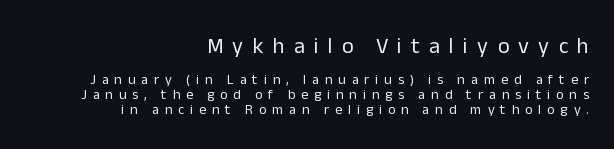
Q: Is the text bold? A: No.
Q: Is the text italic (slanted)? A: No, it is upright.
Q: Is the text underlined? A: No.
Q: How is the paragraph aligned? A: Right-aligned.
Q: Is the spacing between letters normal or unusually wide? A: Unusually wide.
Q: Is the spacing between lines tight, normal or loose? A: Tight.
Q: Which block of text is set in a larger size, the first (top) or the second (bottom)? A: The first (top) one.
